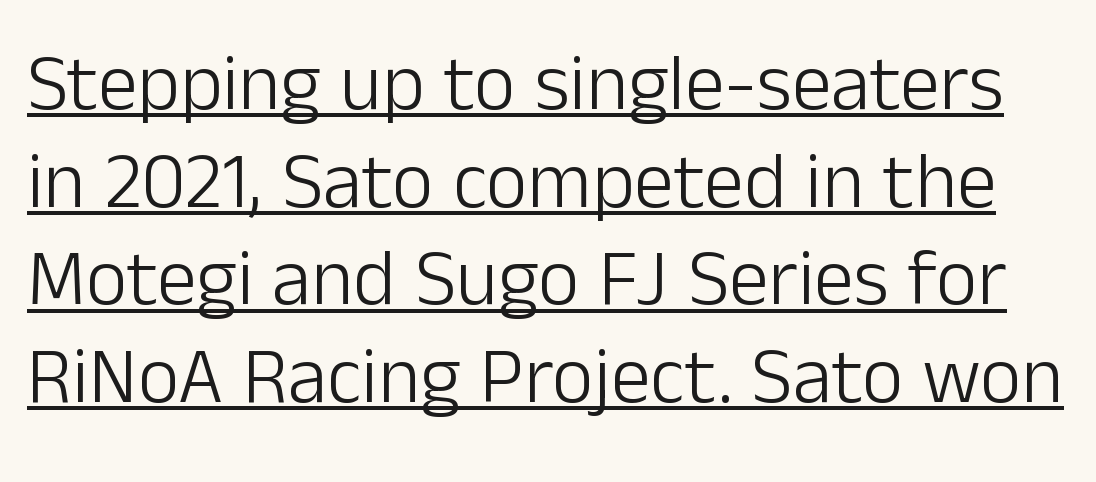
The passage shown has conventional tracking throughout. Emphasis is given by a line drawn under the lettering. These lines are rendered in a variable-pitch font. This is roman type, the default non-slanted kind. The font is comparable to plain body text, perhaps lighter. In terms of letterform style, serifs are entirely absent.
